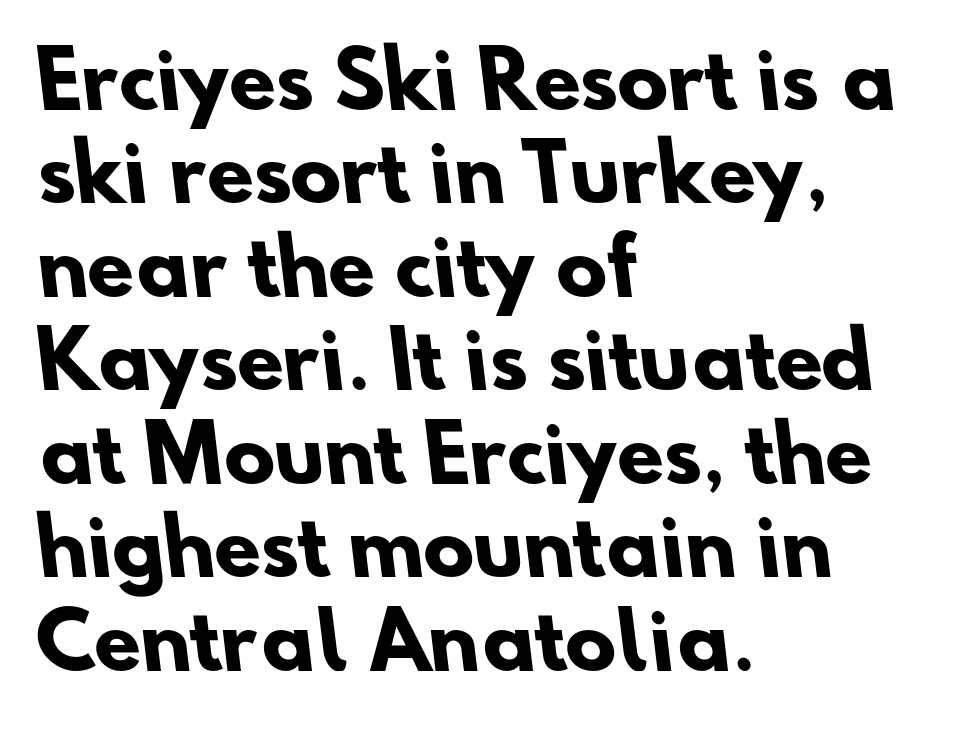
{"serif": "no", "bold": "yes", "weight": "heavy", "width": "normal", "stroke_contrast": "low", "x_height": "small", "monospaced": "no", "underline": "no", "align": "left", "line_spacing_ratio": 1.23, "letter_spacing": "normal", "letter_spacing_em": 0.0, "glyph_px": 76}
